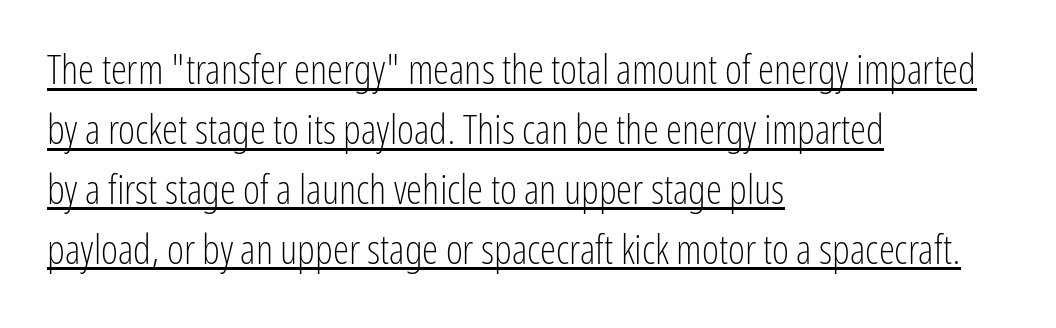
Q: Is the text bold? A: No.
Q: Is the text italic (slanted)? A: No, it is upright.
Q: Is the typeface a serif or a sans-serif typeface? A: Sans-serif.
Q: Is the text underlined? A: Yes.
Q: How is the paragraph aligned? A: Left-aligned.
Q: Is the spacing between letters normal or unusually wide? A: Normal.
Q: Is the spacing between lines tight, normal or loose? A: Normal.
Q: Width (condensed, normal, or wide)? A: Condensed.
Q: Stroke contrast? A: Low.
Q: x-height? A: Medium.
Q: Monospaced? A: No.
